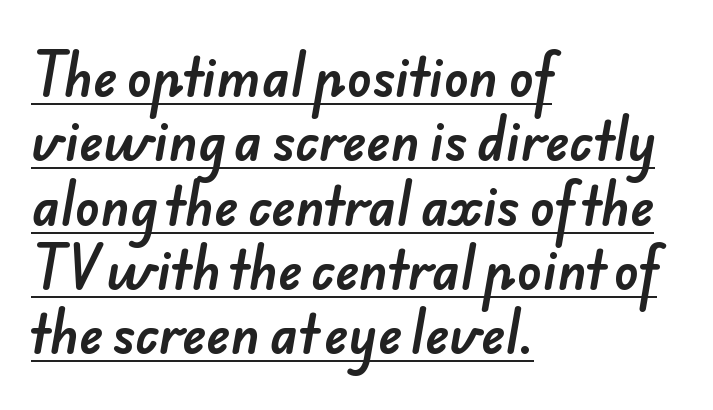
{"serif": "no", "width": "normal", "stroke_contrast": "low", "x_height": "small", "monospaced": "no", "underline": "yes", "align": "left", "line_spacing": "normal", "line_spacing_ratio": 1.26, "letter_spacing": "normal", "letter_spacing_em": 0.0, "glyph_px": 51}
